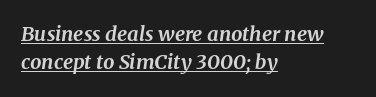
Q: Is the text bold? A: Yes.
Q: Is the text italic (slanted)? A: Yes, it leans right by about 8 degrees.
Q: Is the text underlined? A: Yes.
Q: How is the paragraph aligned? A: Left-aligned.
Q: Is the spacing between letters normal or unusually wide? A: Normal.
Q: Is the spacing between lines tight, normal or loose? A: Normal.
